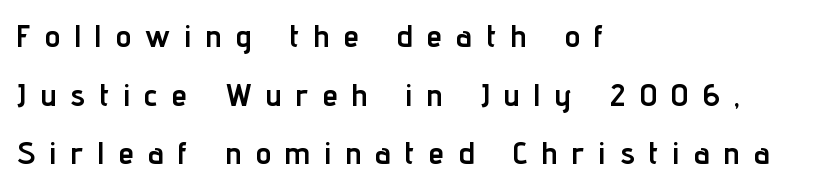
The image shows 31 px semibold, condensed sans-serif type, upright; set left-aligned, line spacing 1.89x, unusually wide letter spacing (+0.47 em), not underlined; low stroke contrast and a medium x-height.
